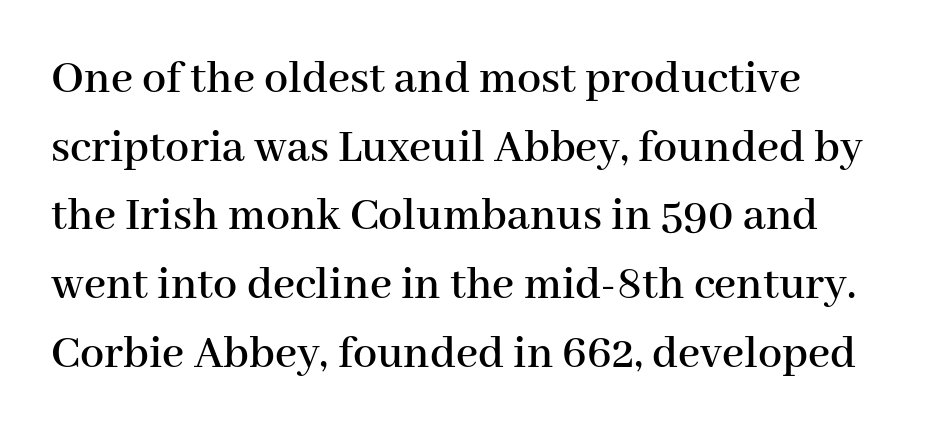
You could call the tracking neutral — neither tight nor loose. The passage shown is typed in a proportional face where columns would drift. Upright lettering throughout. Vertical spacing — default. Unmarked baselines from the first word to the last.
